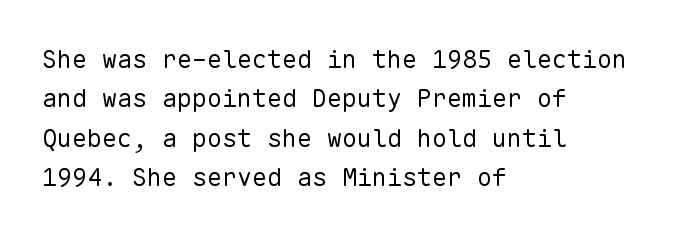
Q: Is the text bold? A: No.
Q: Is the text italic (slanted)? A: No, it is upright.
Q: Is the text underlined? A: No.
Q: How is the paragraph aligned? A: Left-aligned.
Q: Is the spacing between letters normal or unusually wide? A: Normal.
Q: Is the spacing between lines tight, normal or loose? A: Normal.
